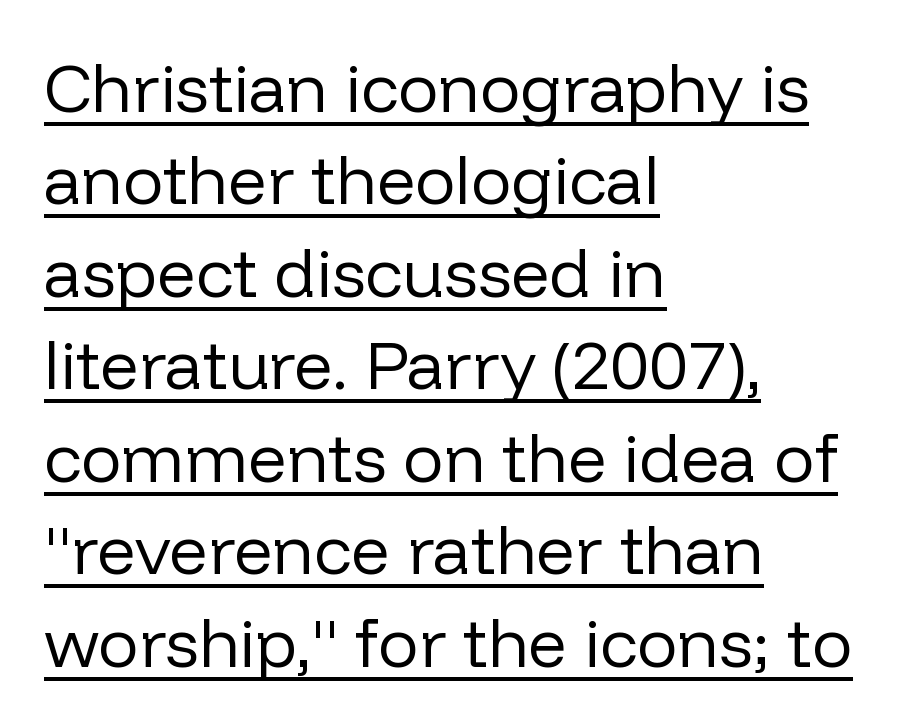
Q: Is the text bold? A: No.
Q: Is the text italic (slanted)? A: No, it is upright.
Q: Is the typeface a serif or a sans-serif typeface? A: Sans-serif.
Q: Is the text underlined? A: Yes.
Q: How is the paragraph aligned? A: Left-aligned.
Q: Is the spacing between letters normal or unusually wide? A: Normal.
Q: Is the spacing between lines tight, normal or loose? A: Normal.
Q: Width (condensed, normal, or wide)? A: Normal.
Q: Stroke contrast? A: Low.
Q: x-height? A: Medium.
Q: Monospaced? A: No.
